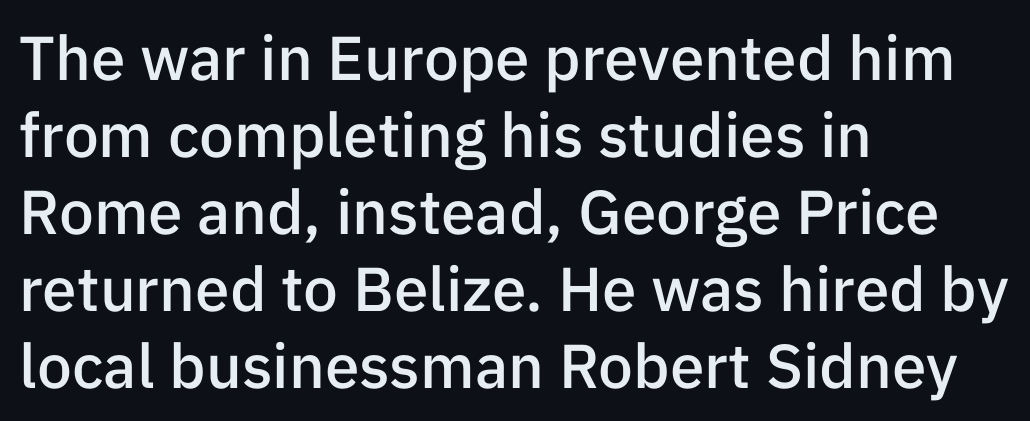
Q: Is the text bold? A: Semi-bold.
Q: Is the text italic (slanted)? A: No, it is upright.
Q: Is the typeface a serif or a sans-serif typeface? A: Sans-serif.
Q: Is the text underlined? A: No.
Q: How is the paragraph aligned? A: Left-aligned.
Q: Is the spacing between letters normal or unusually wide? A: Normal.
Q: Width (condensed, normal, or wide)? A: Normal.
Q: Stroke contrast? A: Low.
Q: x-height? A: Medium.
Q: Monospaced? A: No.
